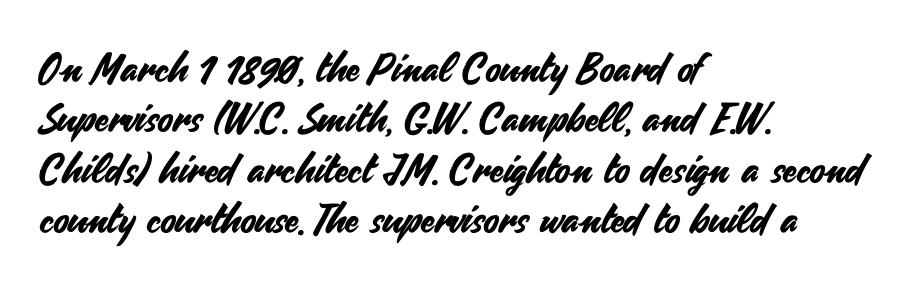
The image shows 40 px sans-serif type; set left-aligned, normal line spacing (1.26x), normal letter spacing, not underlined; medium stroke contrast and a small x-height.
